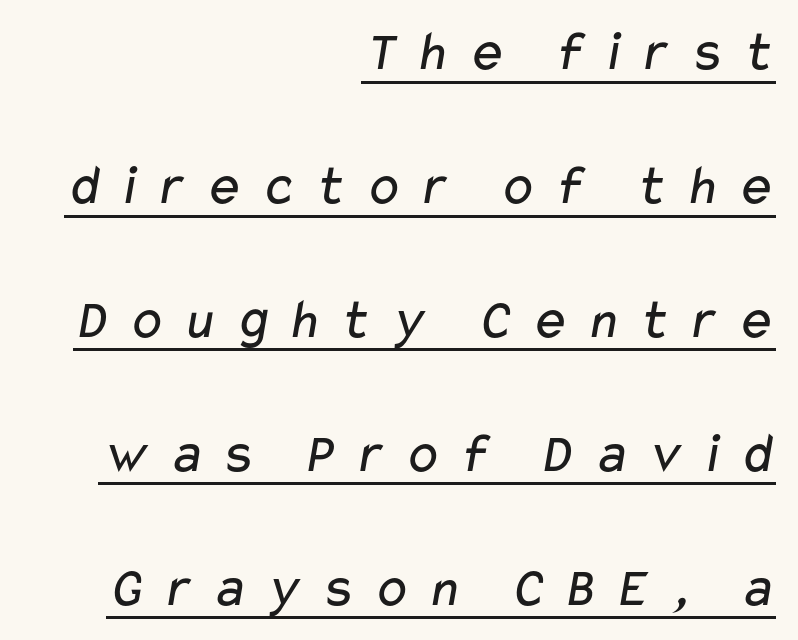
The image shows 57 px regular-weight, wide sans-serif type; set right-aligned, loose line spacing (2.35x), unusually wide letter spacing (+0.28 em), underlined; low stroke contrast and a medium x-height.
